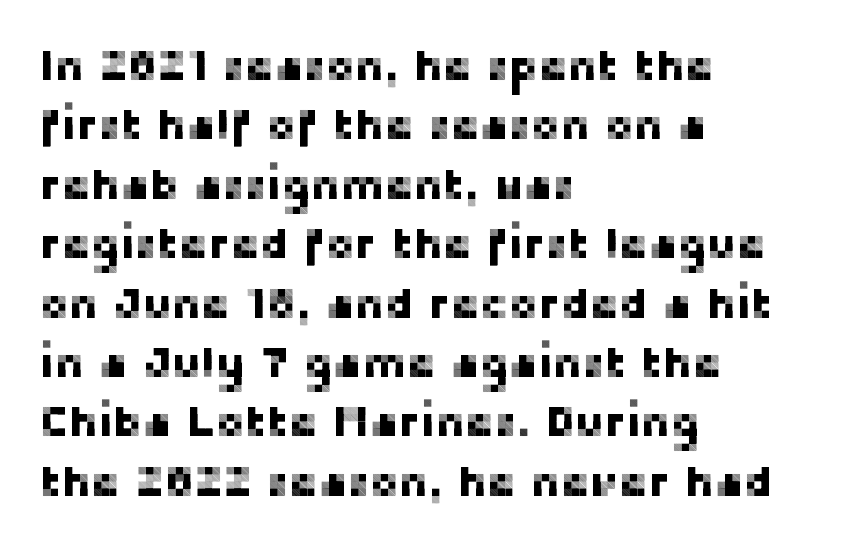
Q: Is the text italic (slanted)? A: No, it is upright.
Q: Is the typeface a serif or a sans-serif typeface? A: Sans-serif.
Q: Is the text underlined? A: No.
Q: How is the paragraph aligned? A: Left-aligned.
Q: Is the spacing between letters normal or unusually wide? A: Normal.
Q: Is the spacing between lines tight, normal or loose? A: Normal.
Q: Width (condensed, normal, or wide)? A: Normal.
Q: Stroke contrast? A: Low.
Q: x-height? A: Medium.
Q: Monospaced? A: No.
